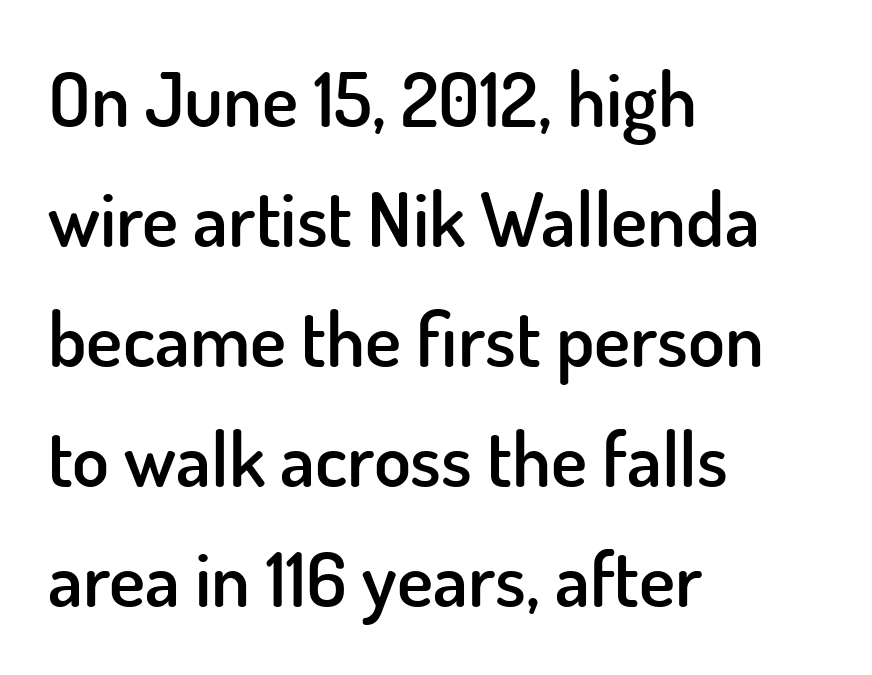
The image shows 76 px semibold sans-serif type, upright; set left-aligned, normal line spacing (1.58x), normal letter spacing, not underlined; low stroke contrast and a small x-height.
